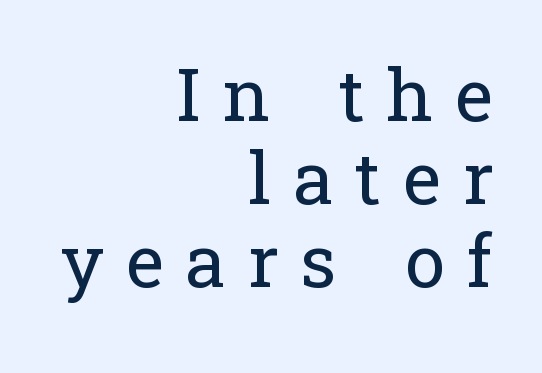
{"serif": "yes", "italic": "no", "bold": "no", "weight": "regular", "width": "normal", "stroke_contrast": "low", "x_height": "medium", "monospaced": "no", "underline": "no", "align": "right", "line_spacing": "tight", "line_spacing_ratio": 1.14, "letter_spacing": "wide", "letter_spacing_em": 0.3, "glyph_px": 73}
